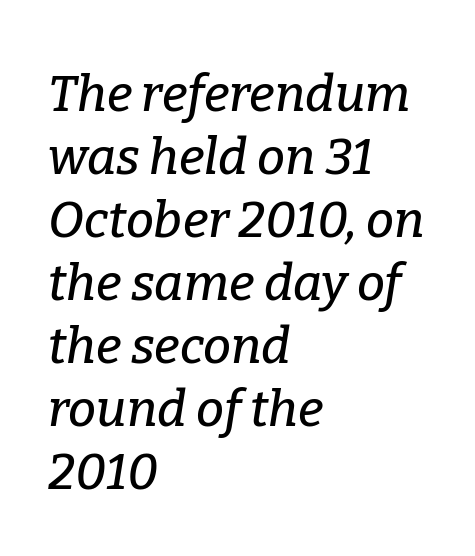
Each letter's strokes conclude with small projecting serifs. Words float on clear page, feet unadorned. The letters advance in unequal steps, a hallmark of proportional type. Words appear dense and cohesive because spacing is normal. One glance says typical: line gaps are just what's usual. The paragraph has a hard left edge and a soft right edge.
